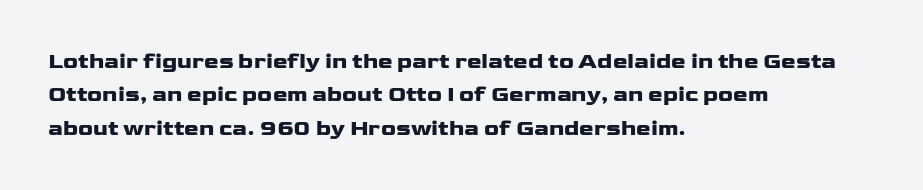
Q: Is the text bold? A: Yes.
Q: Is the text italic (slanted)? A: No, it is upright.
Q: Is the text underlined? A: No.
Q: How is the paragraph aligned? A: Left-aligned.
Q: Is the spacing between letters normal or unusually wide? A: Normal.
Q: Is the spacing between lines tight, normal or loose? A: Normal.
